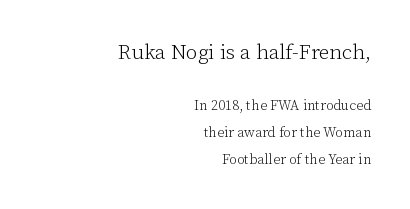
{"italic": "no", "bold": "no", "underline": "no", "align": "right", "line_spacing": "loose", "line_spacing_ratio": 1.95, "letter_spacing": "normal", "letter_spacing_em": 0.0, "larger_block": "first", "size_ratio": 1.5, "glyph_px": 21}
